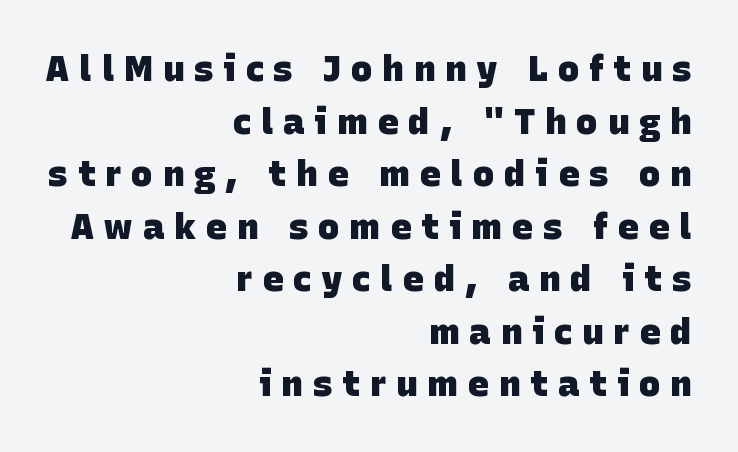
{"serif": "no", "bold": "yes", "weight": "heavy", "width": "normal", "stroke_contrast": "low", "x_height": "large", "monospaced": "no", "underline": "no", "align": "right", "line_spacing": "normal", "line_spacing_ratio": 1.46, "letter_spacing": "wide", "letter_spacing_em": 0.27, "glyph_px": 36}
